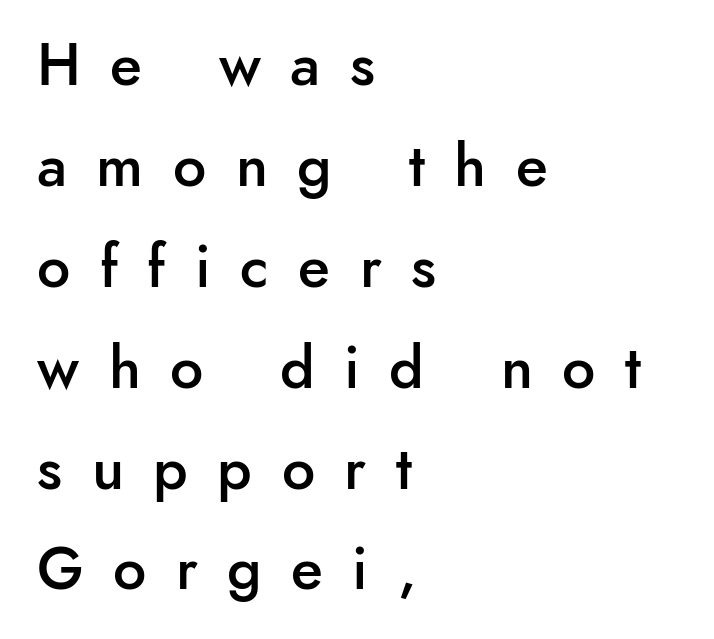
{"serif": "no", "italic": "no", "bold": "semi", "weight": "semibold", "width": "normal", "stroke_contrast": "low", "x_height": "small", "monospaced": "no", "underline": "no", "align": "left", "line_spacing_ratio": 1.71, "letter_spacing": "wide", "letter_spacing_em": 0.5, "glyph_px": 59}
